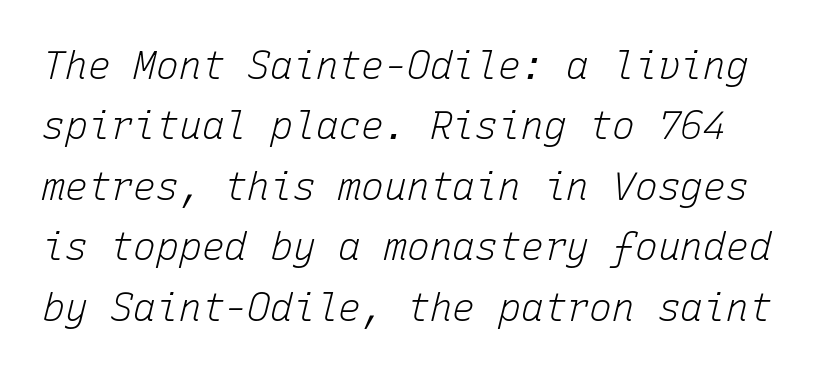
Q: Is the text bold? A: No.
Q: Is the text italic (slanted)? A: Yes, it leans right by about 15 degrees.
Q: Is the text underlined? A: No.
Q: Is the spacing between letters normal or unusually wide? A: Normal.
Q: Is the spacing between lines tight, normal or loose? A: Normal.
Q: Width (condensed, normal, or wide)? A: Normal.
Q: Stroke contrast? A: Low.
Q: x-height? A: Medium.
Q: Monospaced? A: Yes.
